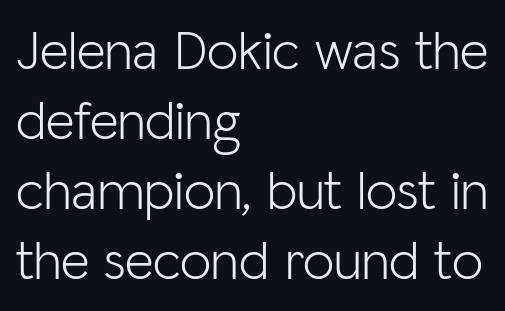
The line-height multiplier appears to be the usual default. The type sits square on the baseline with zero lean. The text was rendered using a sans face with plain stroke endings. Anything drawn beneath the words? Only blank space.
